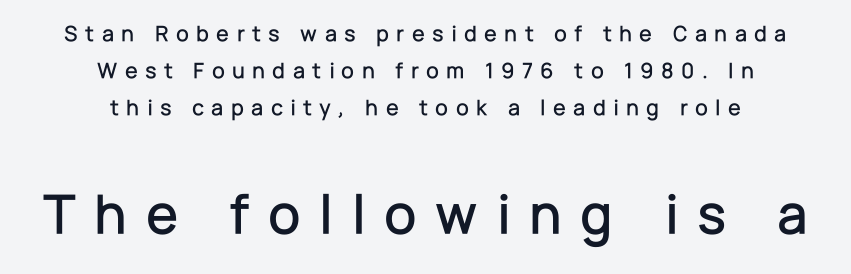
Q: Is the text italic (slanted)? A: No, it is upright.
Q: Is the typeface a serif or a sans-serif typeface? A: Sans-serif.
Q: Is the text underlined? A: No.
Q: How is the paragraph aligned? A: Centered.
Q: Is the spacing between letters normal or unusually wide? A: Unusually wide.
Q: Is the spacing between lines tight, normal or loose? A: Normal.
Q: Which block of text is set in a larger size, the first (top) or the second (bottom)? A: The second (bottom) one.
Q: Width (condensed, normal, or wide)? A: Normal.
Q: Stroke contrast? A: Low.
Q: x-height? A: Medium.
Q: Monospaced? A: No.
